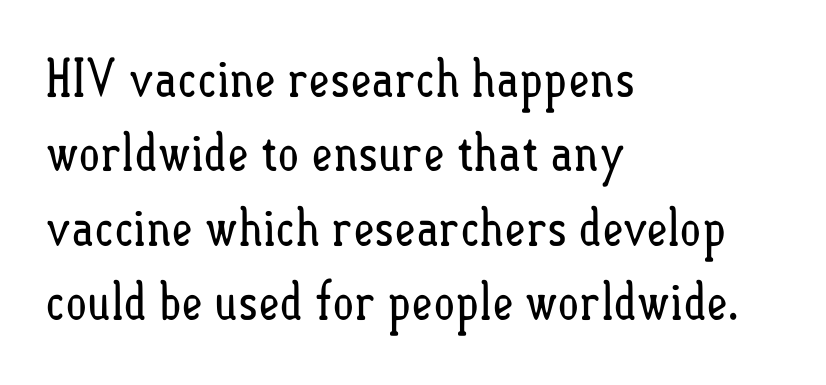
{"italic": "no", "bold": "no", "weight": "regular", "width": "condensed", "stroke_contrast": "low", "x_height": "small", "monospaced": "no", "underline": "no", "align": "left", "line_spacing": "normal", "line_spacing_ratio": 1.43, "letter_spacing": "normal", "letter_spacing_em": 0.0, "glyph_px": 52}
